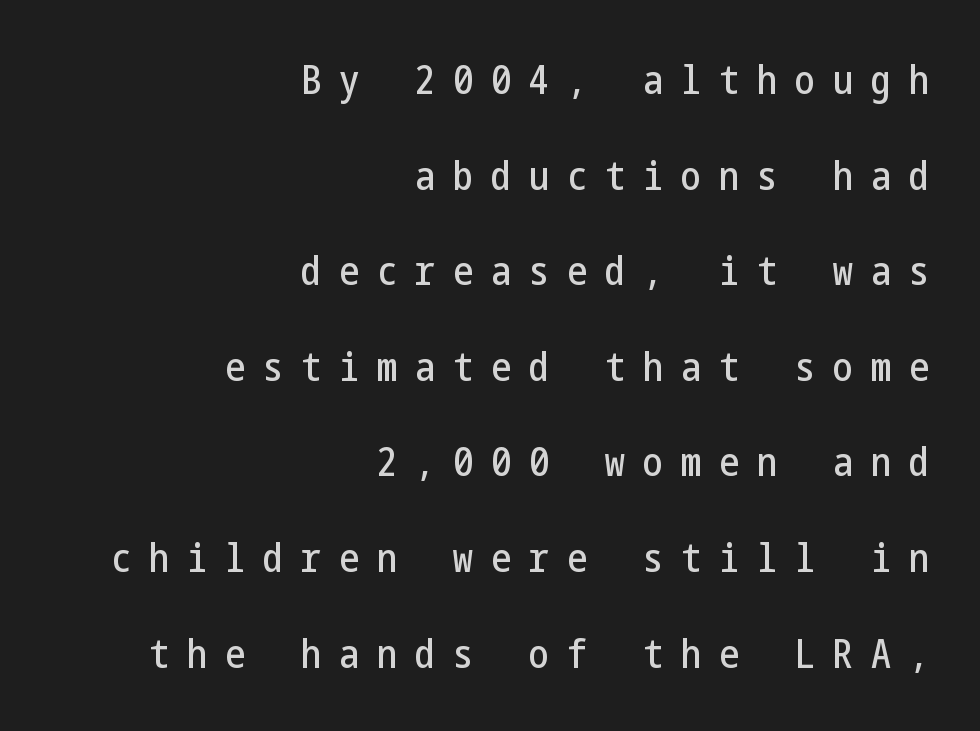
Is there any slant? The stems are plumb. These lines are composed in type without serifs. Quick note: interline space is abundant. Short note: letters widely spaced. Any mark beneath the type? The region is blank. Horizontal alignment here is rightward, an uncommon choice for prose.
